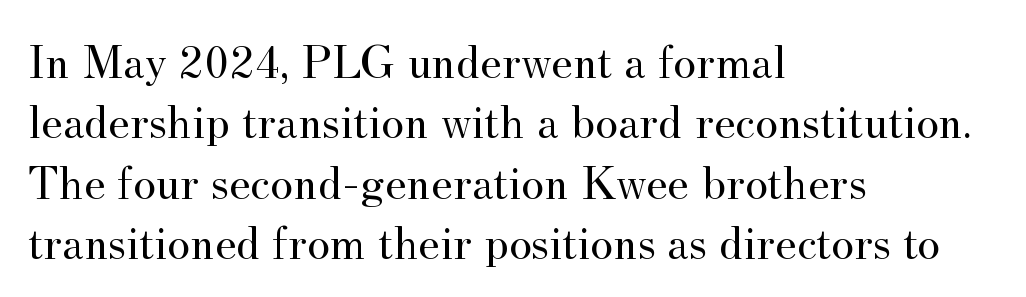
{"serif": "yes", "italic": "no", "bold": "no", "weight": "regular", "width": "normal", "stroke_contrast": "medium", "x_height": "small", "monospaced": "no", "underline": "no", "align": "left", "line_spacing_ratio": 1.23, "letter_spacing": "normal", "letter_spacing_em": 0.0, "glyph_px": 49}
